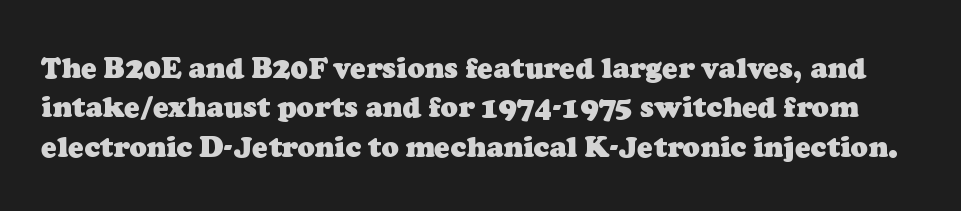
{"serif": "yes", "bold": "yes", "weight": "heavy", "width": "normal", "stroke_contrast": "low", "x_height": "medium", "monospaced": "no", "underline": "no", "line_spacing": "normal", "line_spacing_ratio": 1.36, "letter_spacing": "normal", "letter_spacing_em": 0.0, "glyph_px": 29}
